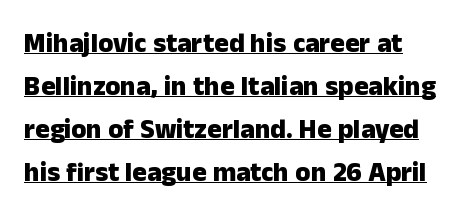
The image shows 27 px bold type, upright; set normal line spacing (1.59x), normal letter spacing, underlined.
